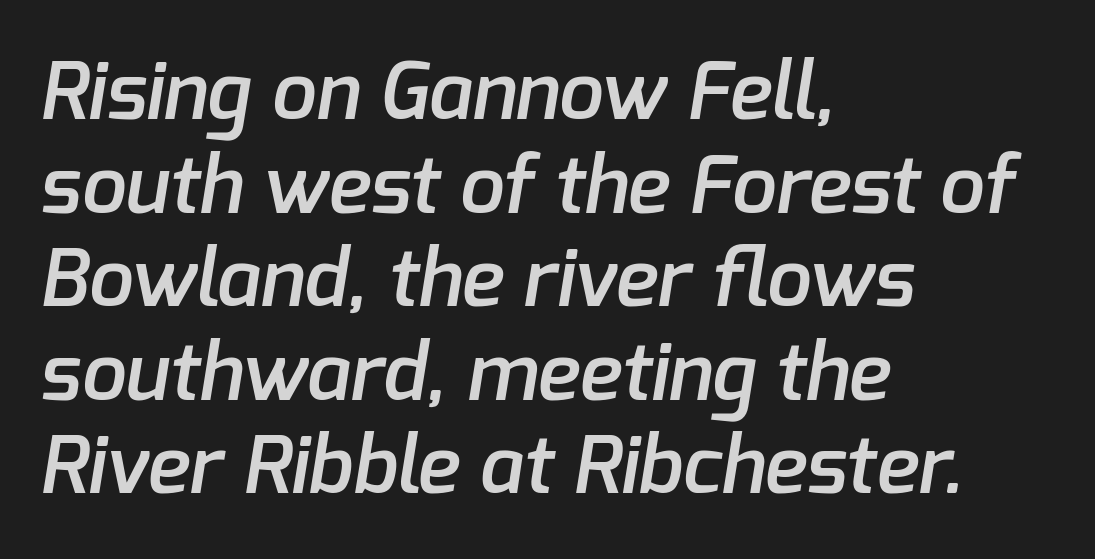
Q: Is the text bold? A: Semi-bold.
Q: Is the typeface a serif or a sans-serif typeface? A: Sans-serif.
Q: Is the text underlined? A: No.
Q: How is the paragraph aligned? A: Left-aligned.
Q: Is the spacing between letters normal or unusually wide? A: Normal.
Q: Width (condensed, normal, or wide)? A: Normal.
Q: Stroke contrast? A: Low.
Q: x-height? A: Medium.
Q: Monospaced? A: No.
